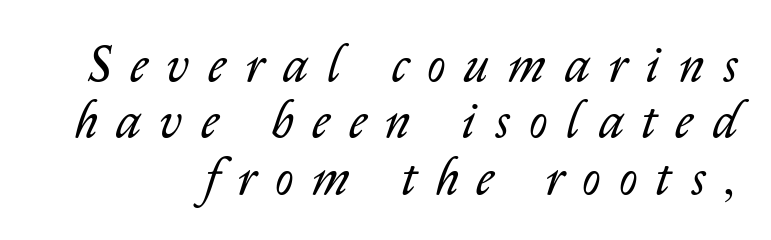
{"italic": "yes", "lean": "right", "slant_degrees": 14, "bold": "no", "weight": "regular", "width": "normal", "stroke_contrast": "low", "x_height": "medium", "monospaced": "no", "underline": "no", "align": "right", "line_spacing": "tight", "line_spacing_ratio": 1.13, "letter_spacing": "wide", "letter_spacing_em": 0.39, "glyph_px": 50}
